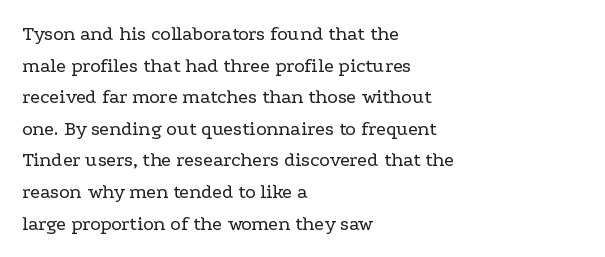
{"italic": "no", "bold": "no", "underline": "no", "align": "left", "line_spacing": "normal", "line_spacing_ratio": 1.58, "letter_spacing": "normal", "letter_spacing_em": 0.0, "glyph_px": 20}
